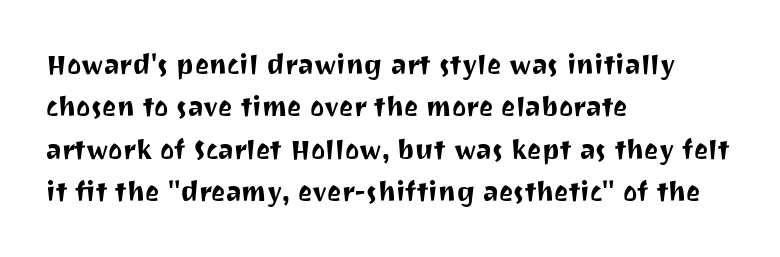
{"italic": "no", "underline": "no", "align": "left", "line_spacing": "normal", "line_spacing_ratio": 1.57, "letter_spacing": "normal", "letter_spacing_em": 0.0, "glyph_px": 27}
